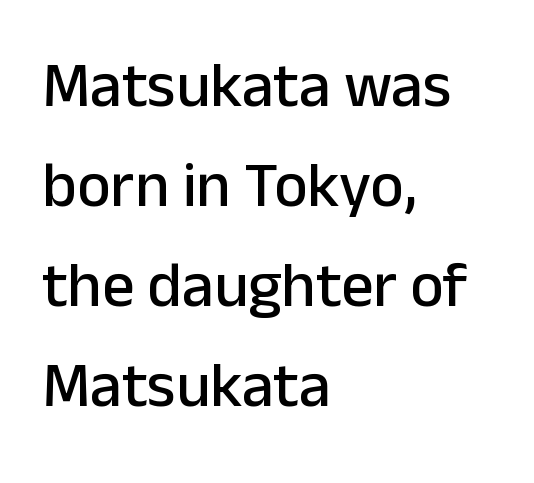
Q: Is the text italic (slanted)? A: No, it is upright.
Q: Is the typeface a serif or a sans-serif typeface? A: Sans-serif.
Q: Is the text underlined? A: No.
Q: How is the paragraph aligned? A: Left-aligned.
Q: Is the spacing between letters normal or unusually wide? A: Normal.
Q: Is the spacing between lines tight, normal or loose? A: Normal.
Q: Width (condensed, normal, or wide)? A: Normal.
Q: Stroke contrast? A: Low.
Q: x-height? A: Medium.
Q: Monospaced? A: No.
